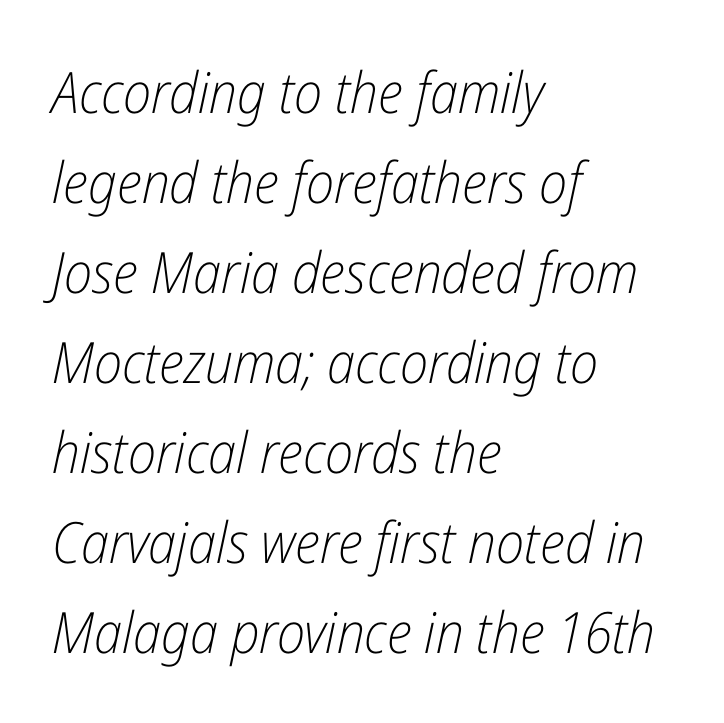
The image shows 57 px light, condensed type, italic (leaning right); set left-aligned, normal line spacing (1.58x), normal letter spacing, not underlined; low stroke contrast and a medium x-height.
